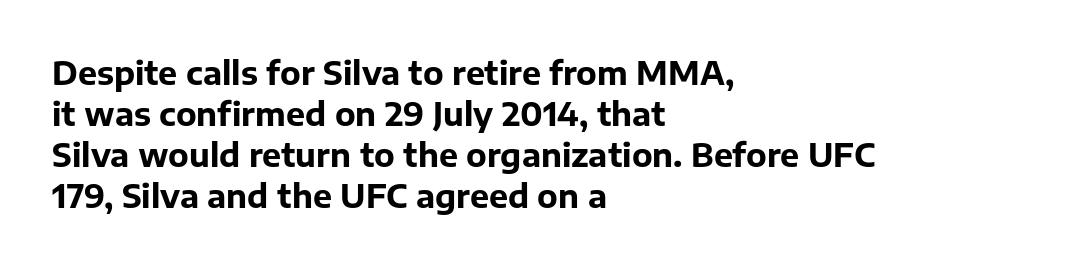
{"serif": "no", "italic": "no", "bold": "yes", "weight": "bold", "width": "normal", "stroke_contrast": "low", "x_height": "medium", "monospaced": "no", "underline": "no", "align": "left", "line_spacing": "normal", "line_spacing_ratio": 1.28, "letter_spacing": "normal", "letter_spacing_em": 0.0, "glyph_px": 32}
